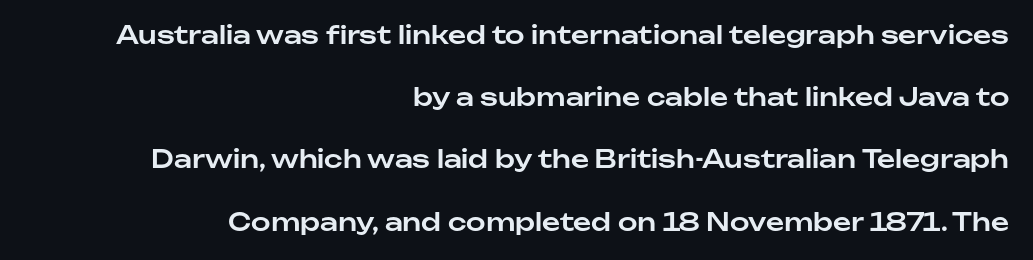
Rule under the text: the space is simply empty. Leading is clearly above the norm, producing a sparse column. Inter-character spacing is left at the font's built-in metrics. If you drew a ruler down the right edge, every line would touch it. These lines were composed using upright roman letters.
